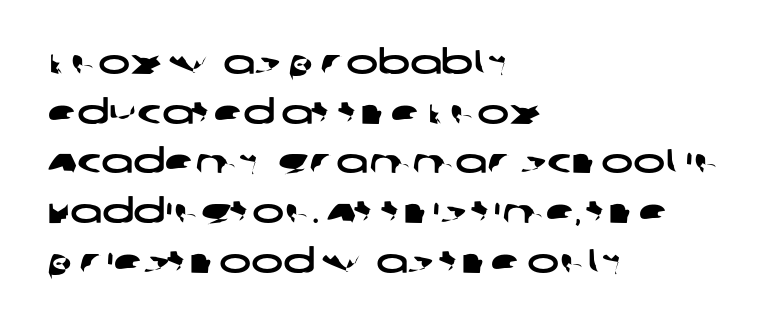
Which margin do the lines hug? The left one — the right edge is uneven. Each letter's strokes conclude bluntly, with no projecting serifs. Varying glyph widths throughout — classic text-font behaviour. A typesetter would call this leading conventional body-copy spacing.
